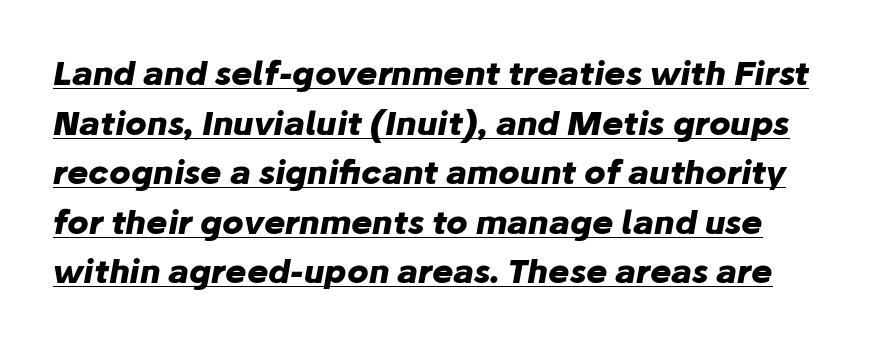
Q: Is the text bold? A: Yes.
Q: Is the text italic (slanted)? A: Yes, it leans right by about 10 degrees.
Q: Is the text underlined? A: Yes.
Q: Is the spacing between letters normal or unusually wide? A: Normal.
Q: Is the spacing between lines tight, normal or loose? A: Normal.
Q: Width (condensed, normal, or wide)? A: Normal.
Q: Stroke contrast? A: Low.
Q: x-height? A: Medium.
Q: Monospaced? A: No.
